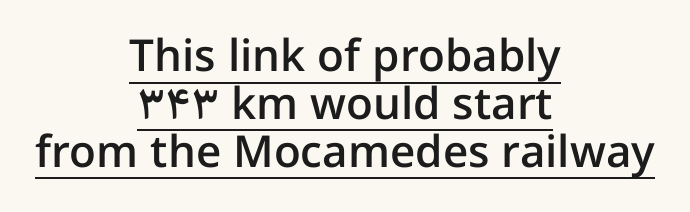
The image shows 44 px semibold sans-serif type, upright; set centered, tight line spacing (1.09x), normal letter spacing, underlined; low stroke contrast and a medium x-height.
